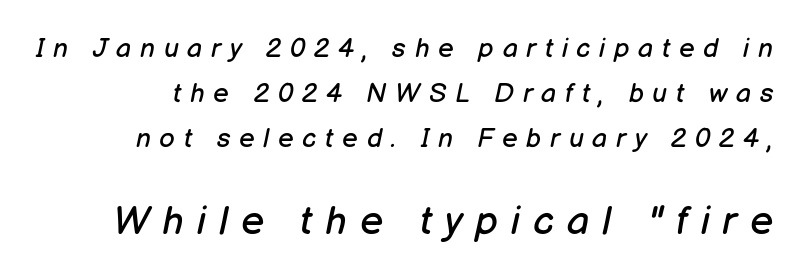
Q: Is the text bold? A: No.
Q: Is the text italic (slanted)? A: Yes, it leans right by about 12 degrees.
Q: Is the text underlined? A: No.
Q: Is the spacing between letters normal or unusually wide? A: Unusually wide.
Q: Is the spacing between lines tight, normal or loose? A: Normal.
Q: Which block of text is set in a larger size, the first (top) or the second (bottom)? A: The second (bottom) one.
Q: Width (condensed, normal, or wide)? A: Normal.
Q: Stroke contrast? A: Low.
Q: x-height? A: Medium.
Q: Monospaced? A: No.
